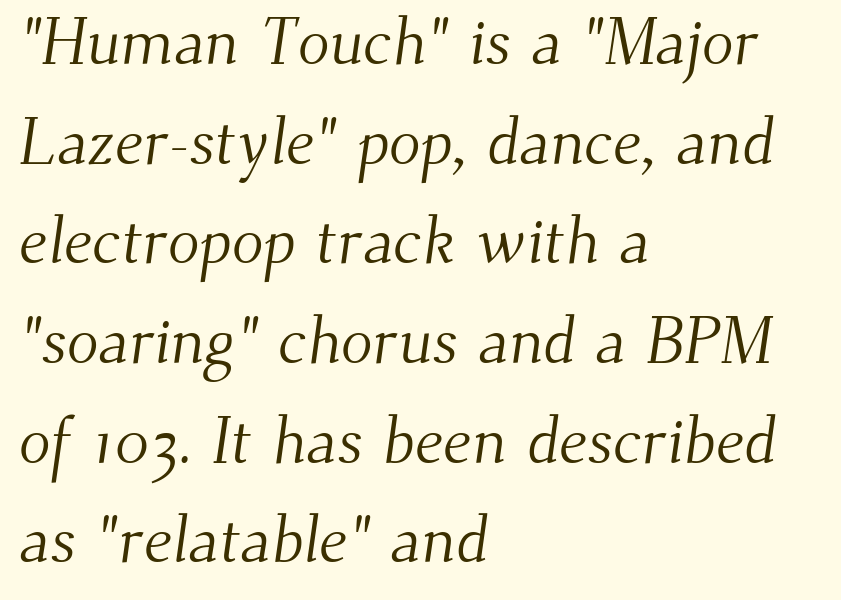
Does the type have serifs? Yes, each stem ends in a small foot. This sample keeps an unexceptional amount of space between lines. Only glyphs here, with clear space below each row. Is the stroke heavy? The answer is a plain regular-or-lighter. The rendering anchors every line to the left-hand side. What stands out about the letter spacing? Nothing — it is the standard amount.
